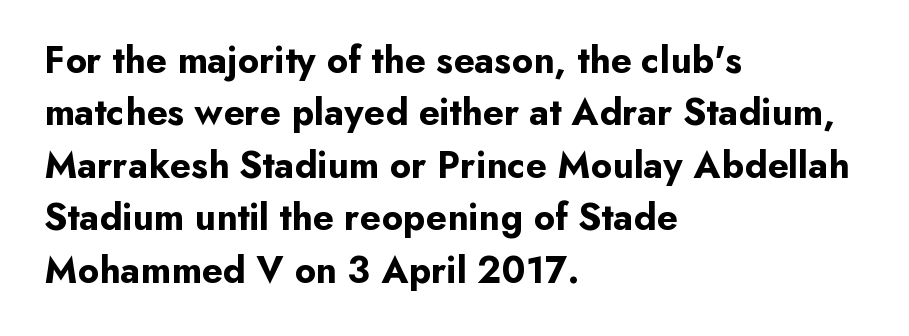
{"serif": "no", "italic": "no", "bold": "yes", "weight": "bold", "width": "normal", "stroke_contrast": "low", "x_height": "small", "monospaced": "no", "underline": "no", "align": "left", "line_spacing": "normal", "line_spacing_ratio": 1.38, "letter_spacing": "normal", "letter_spacing_em": 0.0, "glyph_px": 38}
